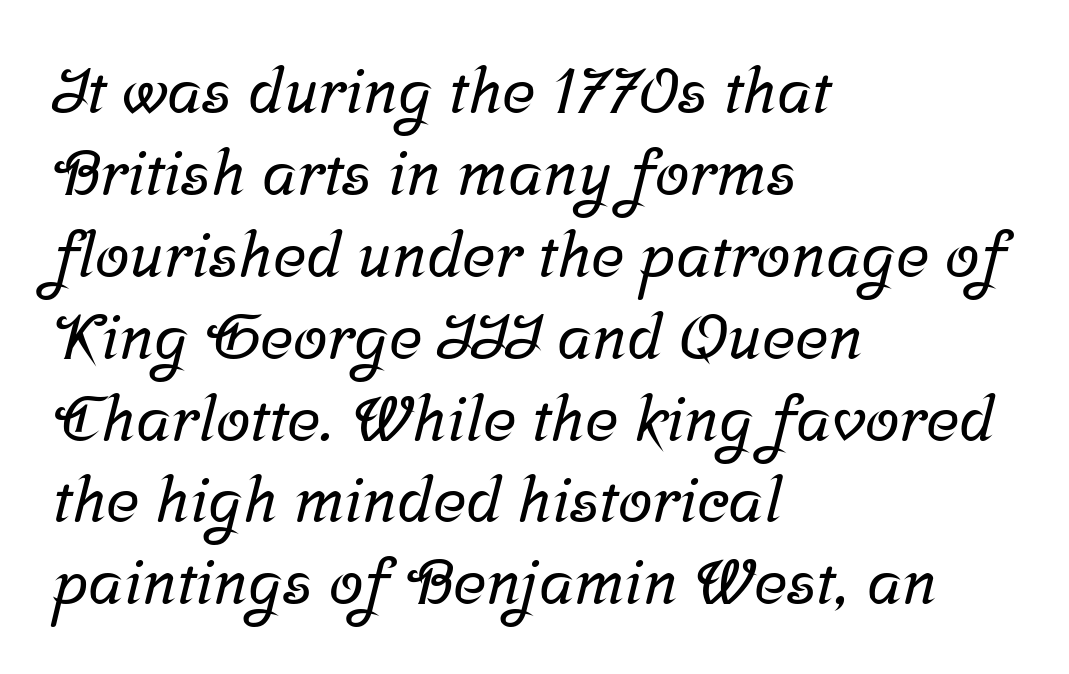
Clear beneath every line of the passage. The rendering uses natural spacing where letterforms have individual widths. The gaps between neighbouring characters are ordinary and unremarkable. Each new line begins a customary step beneath the previous one.
